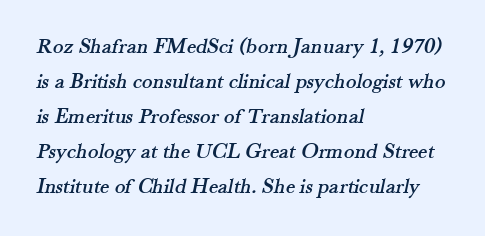
Layout note: lines flush left. Descenders are the only things crossing below the line. The vertical gap from one line to the next is medium. Caption: standard tracking, unaltered.
